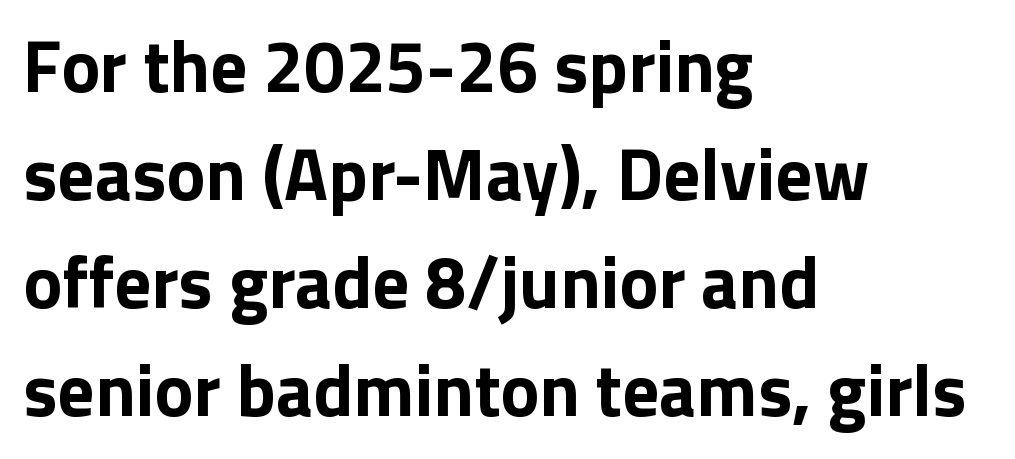
Q: Is the text bold? A: Yes.
Q: Is the text italic (slanted)? A: No, it is upright.
Q: Is the typeface a serif or a sans-serif typeface? A: Sans-serif.
Q: Is the text underlined? A: No.
Q: How is the paragraph aligned? A: Left-aligned.
Q: Is the spacing between letters normal or unusually wide? A: Normal.
Q: Is the spacing between lines tight, normal or loose? A: Normal.
Q: Width (condensed, normal, or wide)? A: Normal.
Q: Stroke contrast? A: Low.
Q: x-height? A: Medium.
Q: Monospaced? A: No.
